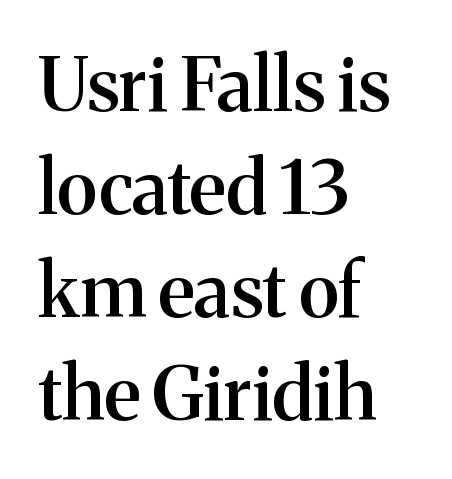
The image shows 74 px semibold serif type, upright; set left-aligned, normal line spacing (1.39x), normal letter spacing, not underlined; medium stroke contrast and a medium x-height.
